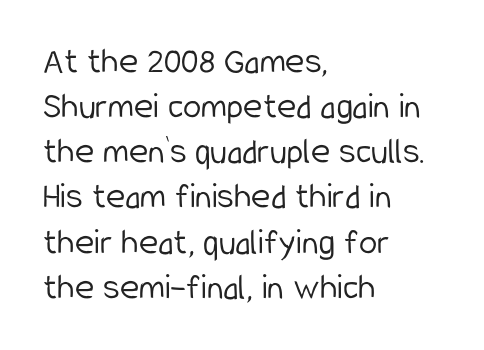
Posture: vertical. These lines are rendered in a variable-pitch font. What stands out about the letter spacing? Nothing — it is the standard amount. To sum up the face: it is a sans, with no serifs. The paragraph has a hard left edge and a soft right edge. Stems here are at most as thick as an everyday book face.
